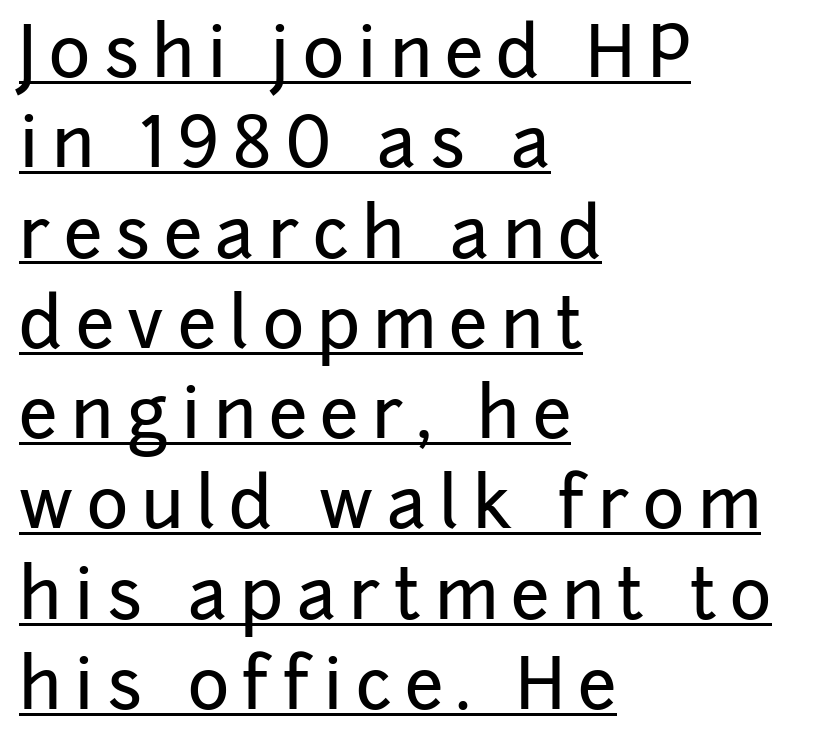
The image shows 70 px sans-serif type, upright; set left-aligned, normal line spacing (1.29x), underlined; low stroke contrast and a medium x-height.
